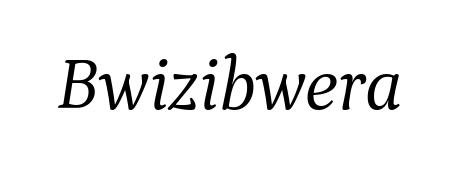
{"serif": "yes", "italic": "yes", "lean": "right", "slant_degrees": 9, "bold": "no", "weight": "light", "width": "normal", "stroke_contrast": "medium", "x_height": "medium", "monospaced": "no", "underline": "no", "letter_spacing": "normal", "letter_spacing_em": 0.0, "glyph_px": 75}
